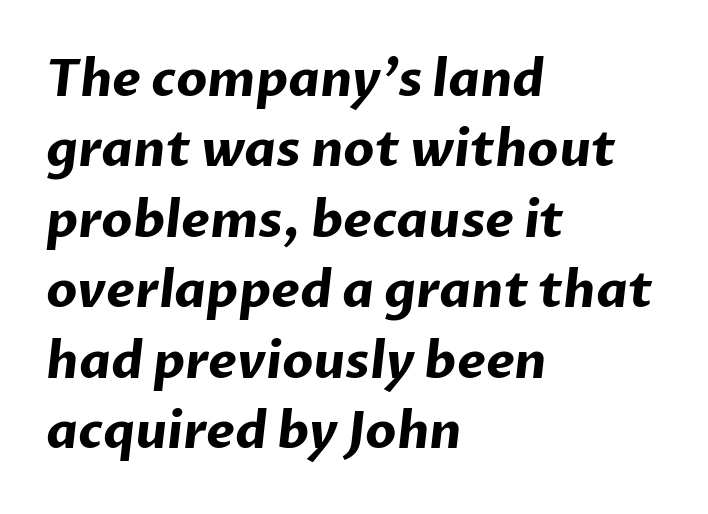
{"serif": "no", "bold": "yes", "weight": "bold", "width": "normal", "stroke_contrast": "low", "x_height": "medium", "monospaced": "no", "underline": "no", "align": "left", "line_spacing": "normal", "line_spacing_ratio": 1.41, "letter_spacing": "normal", "letter_spacing_em": 0.0, "glyph_px": 50}
